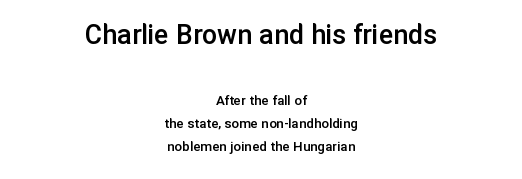
The image shows 30 px semibold sans-serif type, upright; set centered, normal line spacing (1.53x), normal letter spacing, not underlined; the first (top) block is 2.0x larger; low stroke contrast and a medium x-height.
